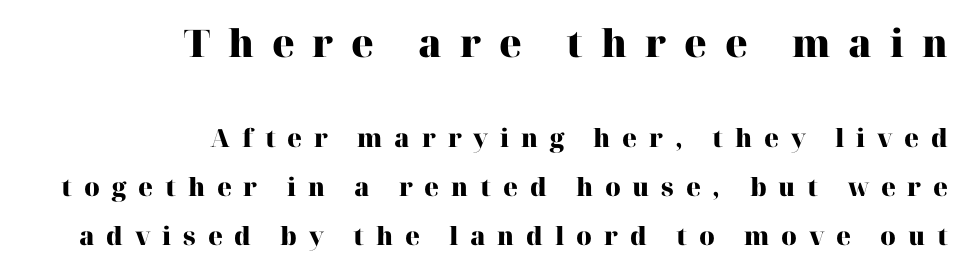
The image shows 38 px heavy serif type, upright; set right-aligned, loose line spacing (1.95x), unusually wide letter spacing (+0.47 em), not underlined; the first (top) block is 1.52x larger; high stroke contrast and a medium x-height.
